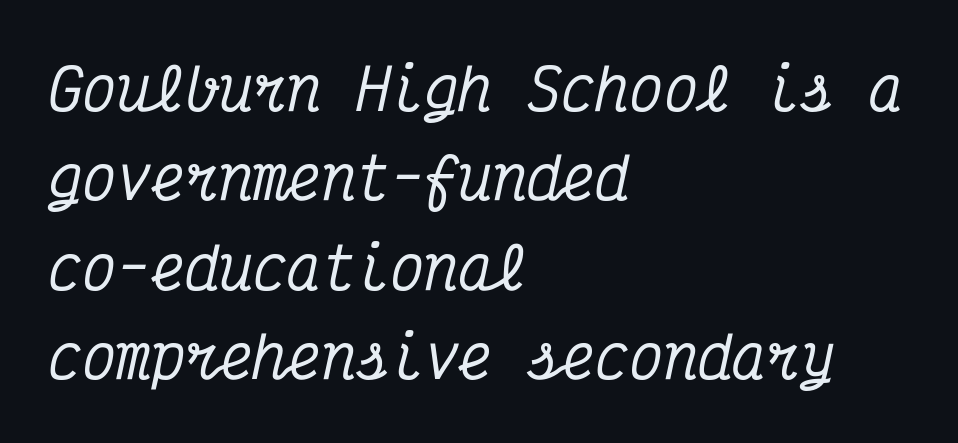
The image shows 57 px condensed serif type, italic (leaning right), monospaced; set left-aligned, normal line spacing (1.57x), normal letter spacing, not underlined; medium stroke contrast and a medium x-height.
